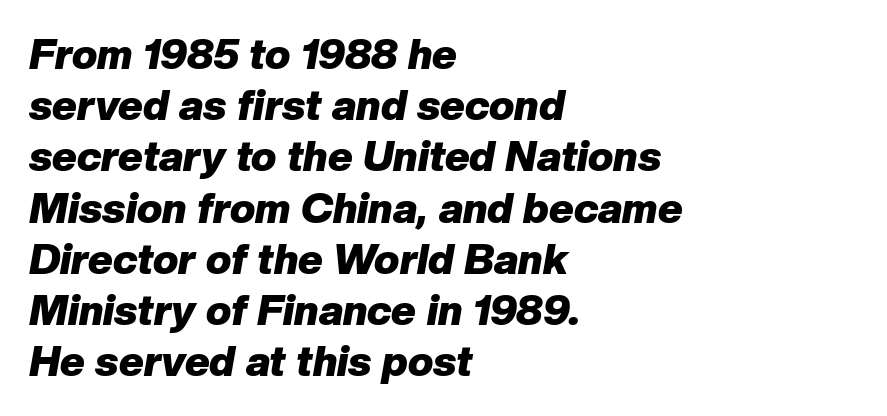
{"italic": "yes", "lean": "right", "slant_degrees": 10, "bold": "yes", "weight": "heavy", "width": "normal", "stroke_contrast": "low", "x_height": "medium", "monospaced": "no", "underline": "no", "align": "left", "line_spacing_ratio": 1.22, "letter_spacing": "normal", "letter_spacing_em": 0.0, "glyph_px": 42}
